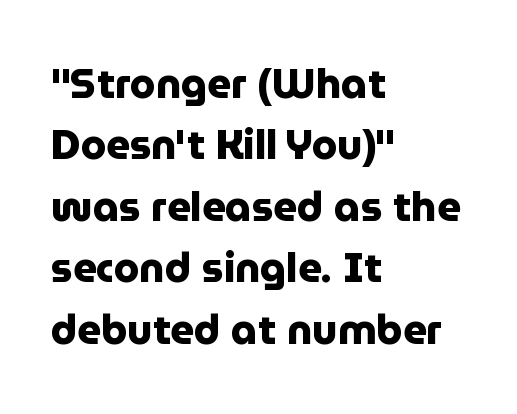
The image shows 41 px heavy sans-serif type, upright; set left-aligned, normal line spacing (1.5x), normal letter spacing, not underlined; low stroke contrast and a medium x-height.
